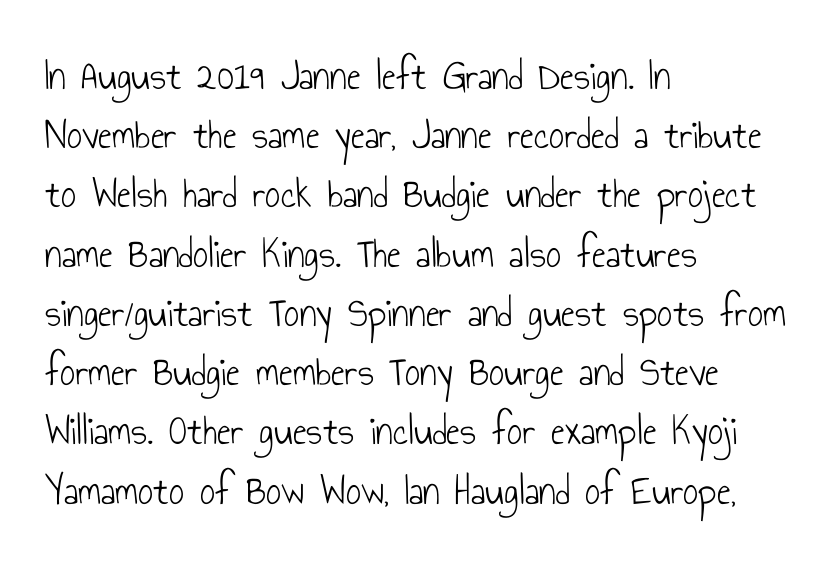
Stem width sits at or under what a default text font uses. In terms of leading, this rendering sits right in the middle. Unlike italic type, these characters show no tilt at all. You could not count columns in this text — the font is proportionally spaced. This sample is left-justified, so line endings fall wherever the words run out.
